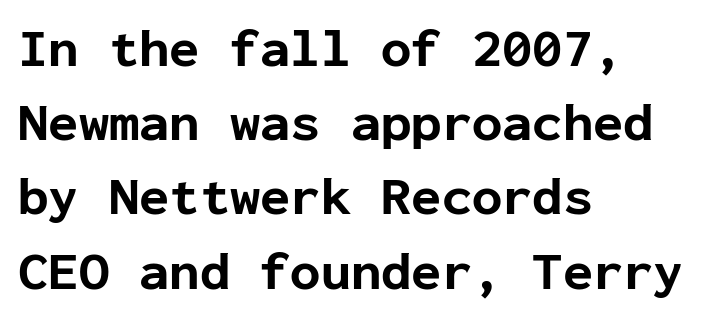
The image shows 55 px bold sans-serif type, upright, monospaced; set left-aligned, normal line spacing (1.35x), normal letter spacing, not underlined; low stroke contrast and a medium x-height.
